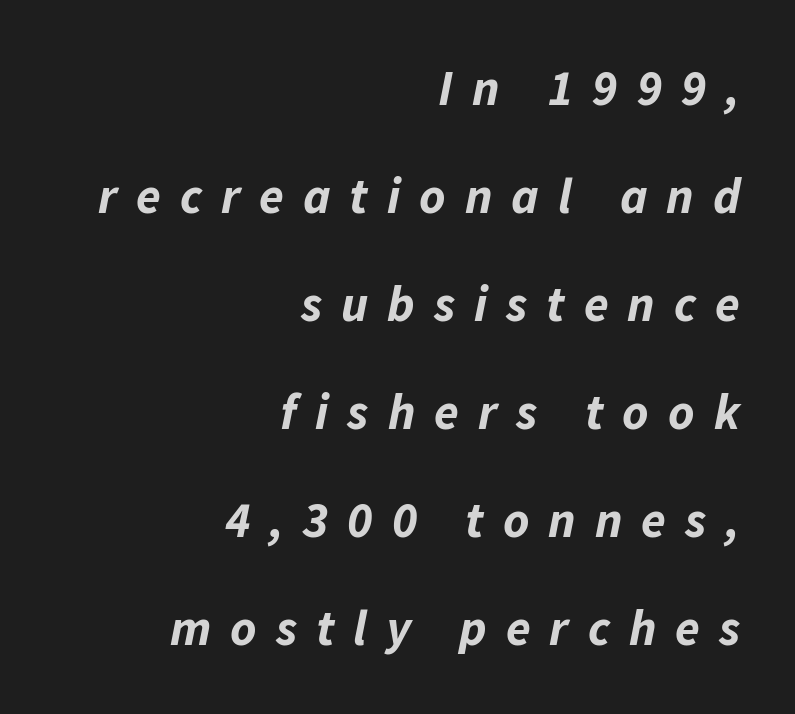
Q: Is the text bold? A: Yes.
Q: Is the text italic (slanted)? A: Yes, it leans right by about 11 degrees.
Q: Is the text underlined? A: No.
Q: How is the paragraph aligned? A: Right-aligned.
Q: Is the spacing between letters normal or unusually wide? A: Unusually wide.
Q: Is the spacing between lines tight, normal or loose? A: Loose.
Q: Width (condensed, normal, or wide)? A: Normal.
Q: Stroke contrast? A: Low.
Q: x-height? A: Medium.
Q: Monospaced? A: No.
